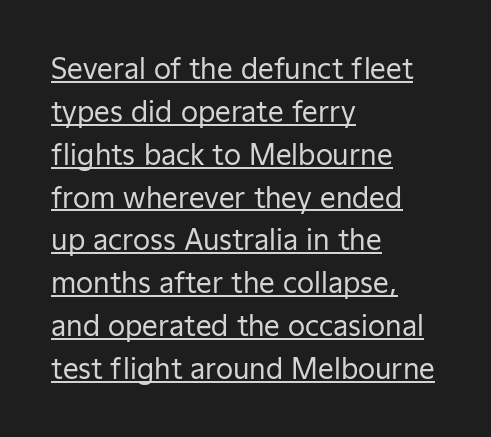
Q: Is the text bold? A: No.
Q: Is the text italic (slanted)? A: No, it is upright.
Q: Is the typeface a serif or a sans-serif typeface? A: Sans-serif.
Q: Is the text underlined? A: Yes.
Q: How is the paragraph aligned? A: Left-aligned.
Q: Is the spacing between letters normal or unusually wide? A: Normal.
Q: Is the spacing between lines tight, normal or loose? A: Normal.
Q: Width (condensed, normal, or wide)? A: Normal.
Q: Stroke contrast? A: Low.
Q: x-height? A: Medium.
Q: Monospaced? A: No.
